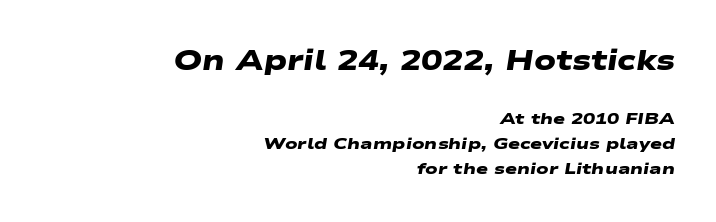
The initial chunk of copy outweighs the following chunk in type size. Every row of glyphs terminates at an identical x-position on the right. Interline gaps are of average width in this sample. Varying glyph widths throughout — classic text-font behaviour. Each glyph is drawn with heavy, bold strokes. A sans-serif font was chosen for this passage.
